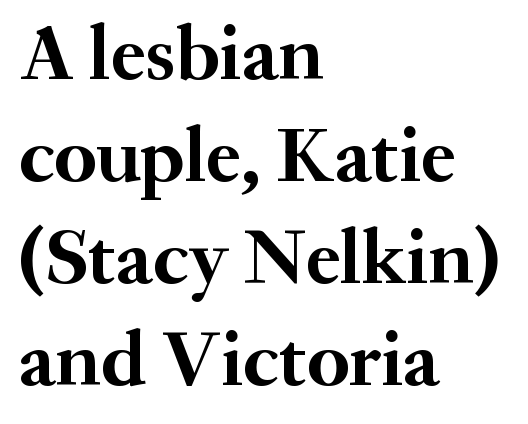
{"serif": "yes", "italic": "no", "bold": "yes", "weight": "semibold", "width": "normal", "stroke_contrast": "medium", "x_height": "small", "monospaced": "no", "underline": "no", "align": "left", "line_spacing": "normal", "line_spacing_ratio": 1.29, "letter_spacing": "normal", "letter_spacing_em": 0.0, "glyph_px": 79}
